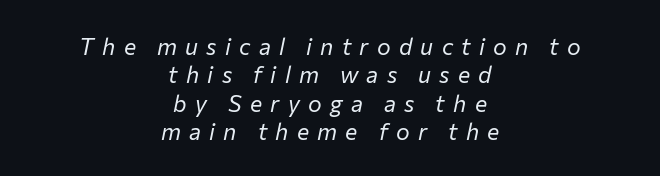
The image shows 23 px text type, italic (leaning right); set centered, line spacing 1.23x, unusually wide letter spacing (+0.36 em), not underlined.
